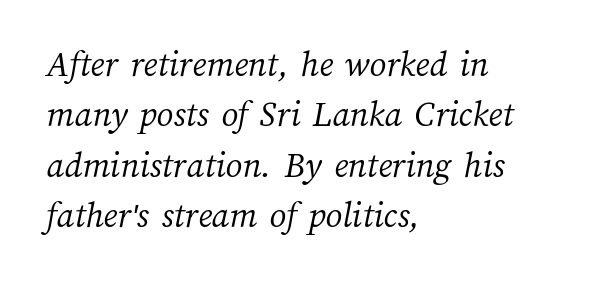
The image shows 37 px light type; set left-aligned, normal line spacing (1.36x), normal letter spacing, not underlined; medium stroke contrast and a medium x-height.
